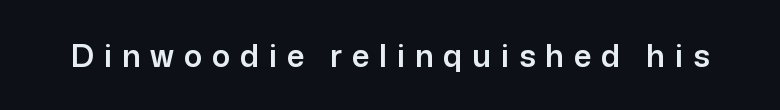
The image shows 31 px sans-serif type, upright; set unusually wide letter spacing (+0.31 em), not underlined; low stroke contrast and a medium x-height.
